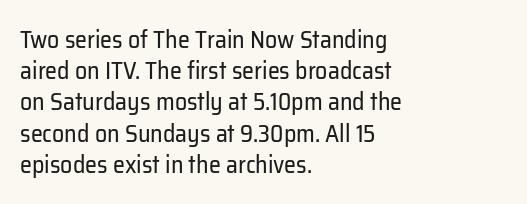
{"italic": "no", "bold": "no", "underline": "no", "align": "left", "line_spacing": "normal", "line_spacing_ratio": 1.3, "letter_spacing": "normal", "letter_spacing_em": 0.0, "glyph_px": 24}
